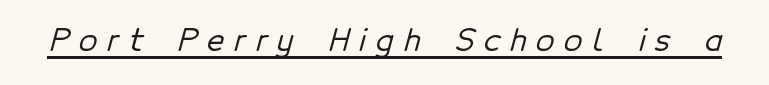
{"serif": "no", "width": "normal", "stroke_contrast": "low", "x_height": "medium", "monospaced": "no", "underline": "yes", "letter_spacing": "wide", "letter_spacing_em": 0.33, "glyph_px": 30}
